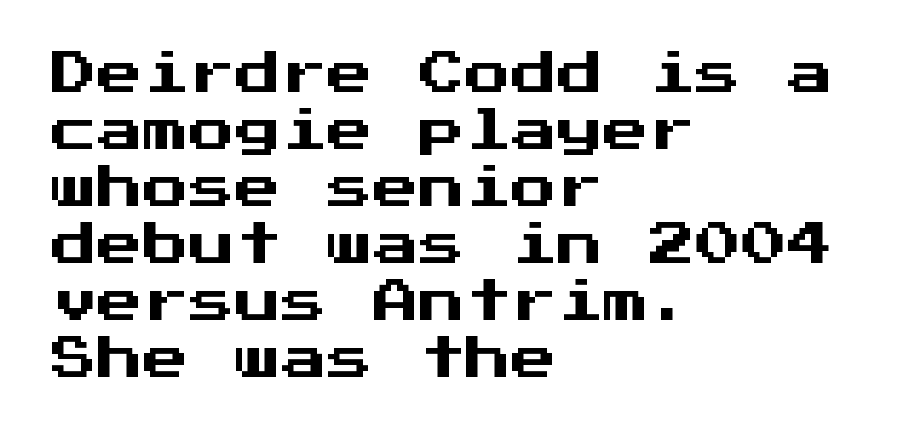
The image shows 46 px sans-serif type, upright, monospaced; set left-aligned, line spacing 1.24x, normal letter spacing, not underlined; medium stroke contrast and a medium x-height.
